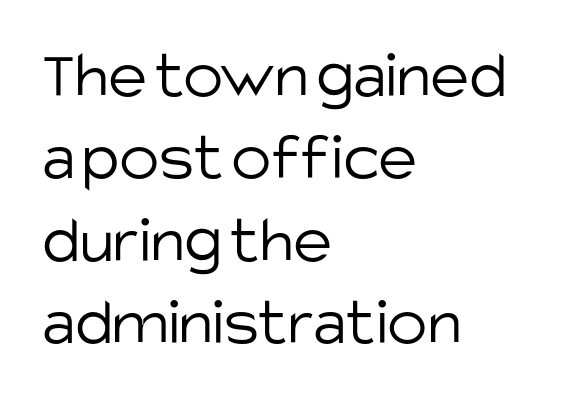
Q: Is the text bold? A: No.
Q: Is the text italic (slanted)? A: No, it is upright.
Q: Is the typeface a serif or a sans-serif typeface? A: Sans-serif.
Q: Is the text underlined? A: No.
Q: How is the paragraph aligned? A: Left-aligned.
Q: Is the spacing between letters normal or unusually wide? A: Normal.
Q: Width (condensed, normal, or wide)? A: Normal.
Q: Stroke contrast? A: Low.
Q: x-height? A: Large.
Q: Monospaced? A: No.
